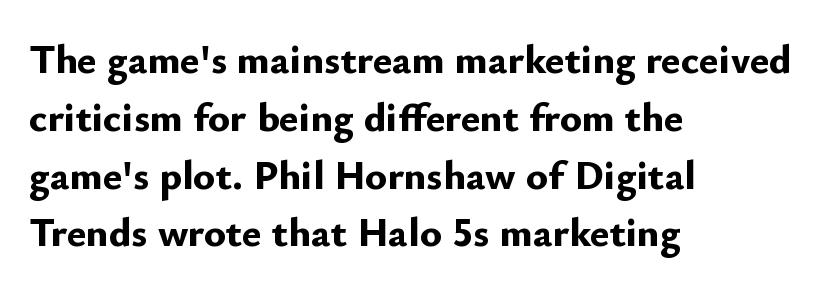
{"serif": "no", "italic": "no", "bold": "yes", "weight": "bold", "width": "normal", "stroke_contrast": "low", "x_height": "small", "monospaced": "no", "underline": "no", "align": "left", "line_spacing": "normal", "line_spacing_ratio": 1.41, "letter_spacing": "normal", "letter_spacing_em": 0.0, "glyph_px": 41}
